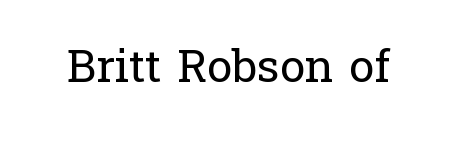
The image shows 45 px regular-weight serif type, upright; set normal letter spacing, not underlined; low stroke contrast and a medium x-height.
